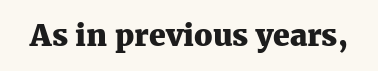
{"serif": "yes", "italic": "no", "bold": "yes", "weight": "heavy", "width": "normal", "stroke_contrast": "medium", "x_height": "medium", "monospaced": "no", "underline": "no", "letter_spacing": "normal", "letter_spacing_em": 0.0, "glyph_px": 30}
